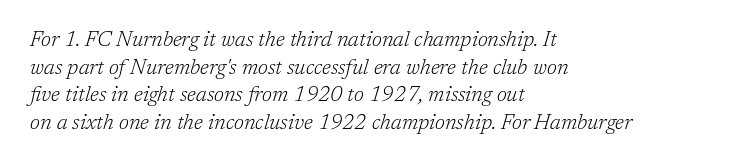
The image shows 21 px text type, italic (leaning right); set left-aligned, normal line spacing (1.31x), normal letter spacing, not underlined.
